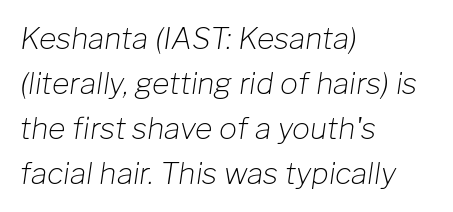
The leading is moderate, giving the passage an even texture. Tall strokes in this sample are angled rather than plumb. Characters follow at the spacing the type designer built in. Unmarked baselines from the first word to the last. If you drew a ruler down the left edge, every line would touch it. Here the designer chose a conventional face with non-uniform glyph widths.
